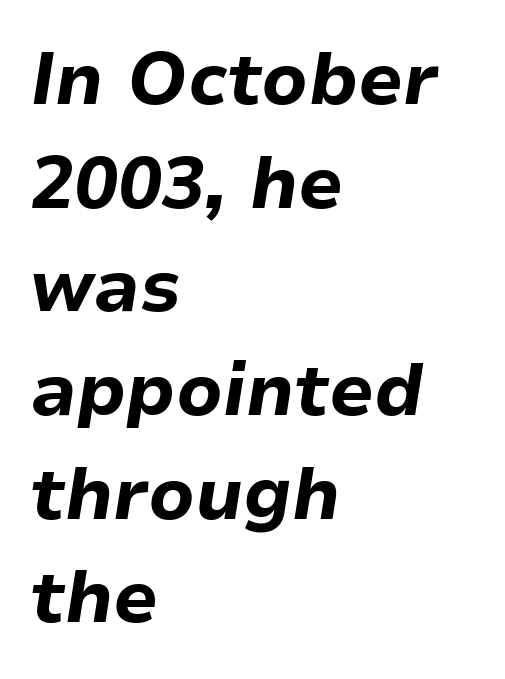
The image shows 73 px bold type, italic (leaning right); set left-aligned, normal line spacing (1.42x), normal letter spacing, not underlined; low stroke contrast and a medium x-height.
